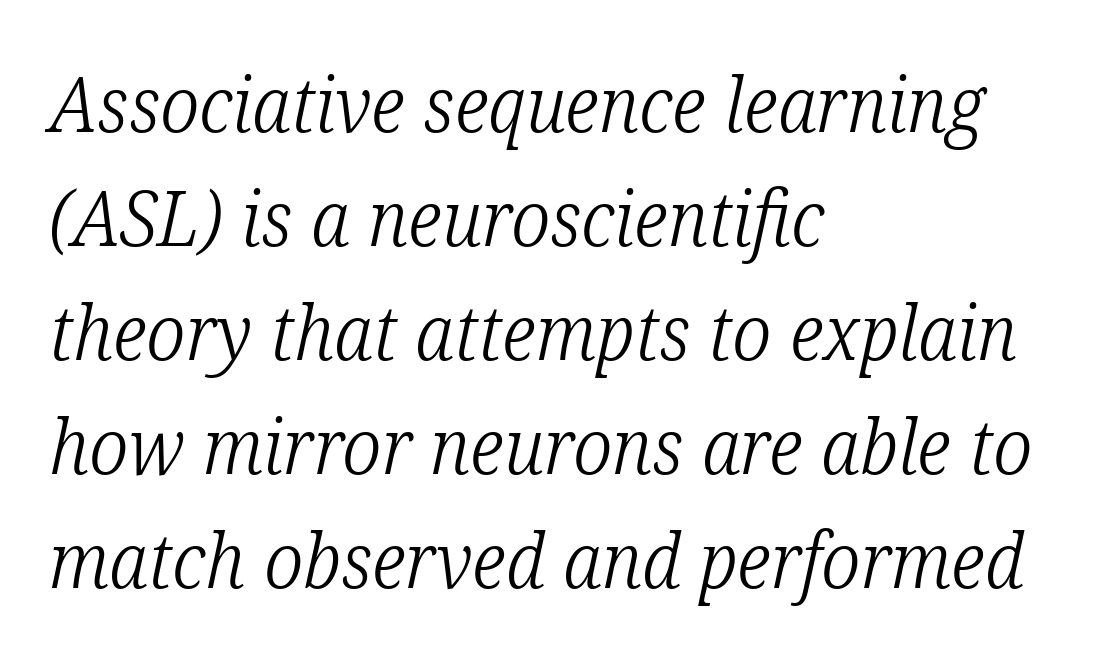
The image shows 77 px light, condensed serif type, italic (leaning right); set left-aligned, normal line spacing (1.48x), normal letter spacing, not underlined; low stroke contrast and a medium x-height.
